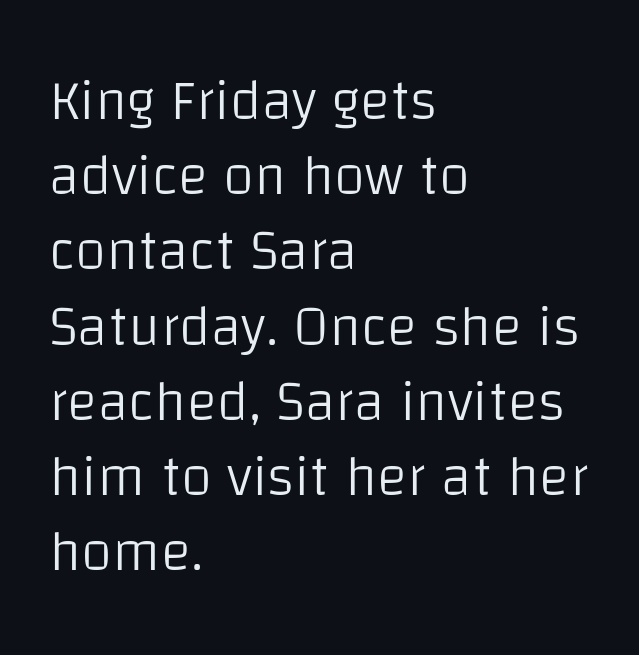
Q: Is the text bold? A: No.
Q: Is the text italic (slanted)? A: No, it is upright.
Q: Is the typeface a serif or a sans-serif typeface? A: Sans-serif.
Q: Is the text underlined? A: No.
Q: How is the paragraph aligned? A: Left-aligned.
Q: Is the spacing between letters normal or unusually wide? A: Normal.
Q: Is the spacing between lines tight, normal or loose? A: Normal.
Q: Width (condensed, normal, or wide)? A: Normal.
Q: Stroke contrast? A: Low.
Q: x-height? A: Large.
Q: Monospaced? A: No.
